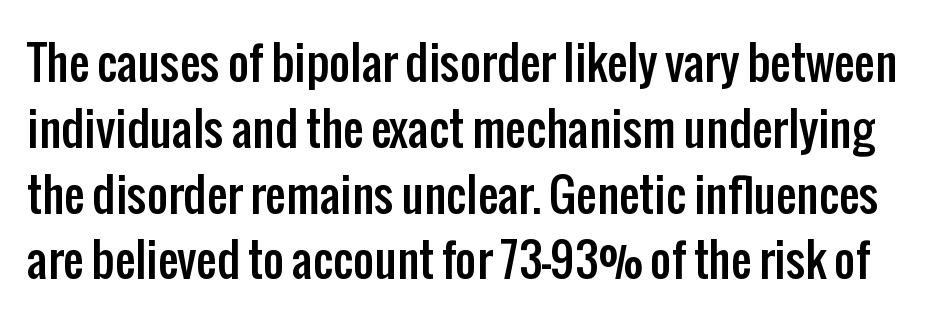
Q: Is the text italic (slanted)? A: No, it is upright.
Q: Is the typeface a serif or a sans-serif typeface? A: Sans-serif.
Q: Is the text underlined? A: No.
Q: Is the spacing between letters normal or unusually wide? A: Normal.
Q: Is the spacing between lines tight, normal or loose? A: Normal.
Q: Width (condensed, normal, or wide)? A: Condensed.
Q: Stroke contrast? A: Low.
Q: x-height? A: Medium.
Q: Monospaced? A: No.
